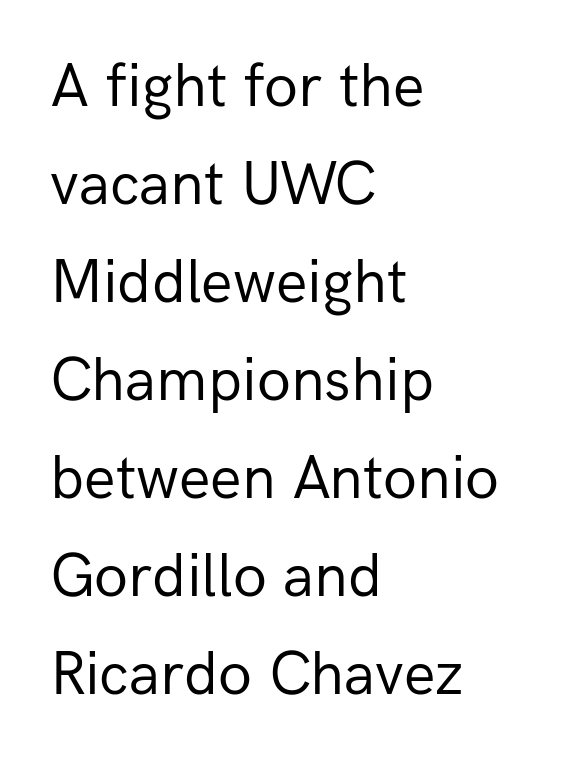
The image shows 62 px regular-weight sans-serif type, upright; set left-aligned, normal line spacing (1.58x), normal letter spacing, not underlined; low stroke contrast and a medium x-height.
